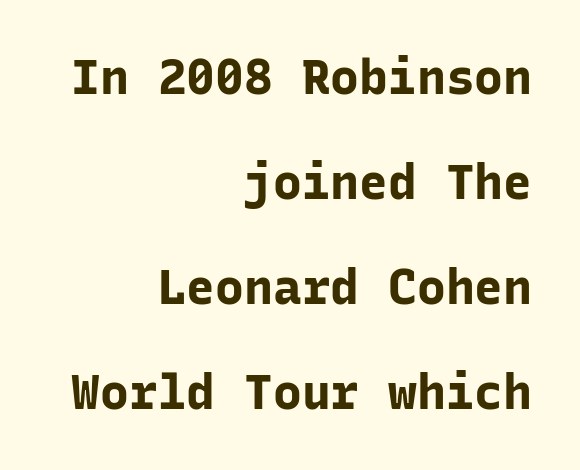
{"serif": "no", "italic": "no", "bold": "yes", "weight": "bold", "width": "normal", "stroke_contrast": "low", "x_height": "medium", "monospaced": "yes", "underline": "no", "align": "right", "line_spacing": "loose", "line_spacing_ratio": 2.19, "letter_spacing": "normal", "letter_spacing_em": 0.0, "glyph_px": 48}
